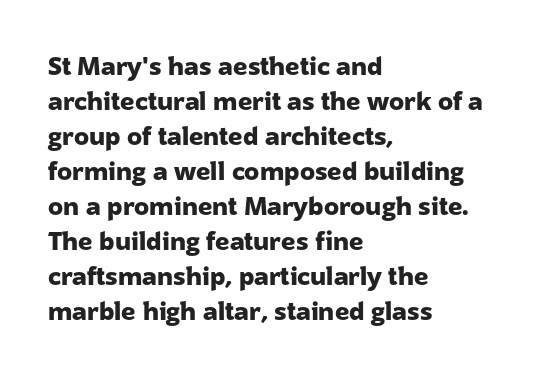
{"italic": "no", "bold": "yes", "underline": "no", "align": "left", "line_spacing": "normal", "line_spacing_ratio": 1.4, "letter_spacing": "normal", "letter_spacing_em": 0.0, "glyph_px": 25}
